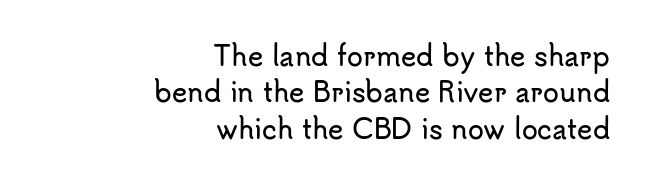
Nothing unusual about the tracking: characters are spaced as the font intends. Honestly, the row spacing looks completely unremarkable. Italic: no, the glyphs are upright roman. If you drew a ruler down the right edge, every line would touch it. The string is rendered with underlining switched off.
